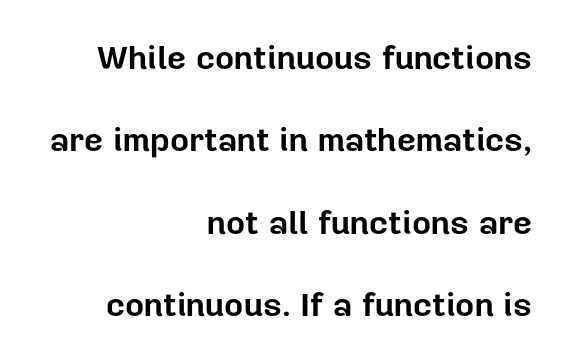
{"serif": "no", "italic": "no", "bold": "yes", "weight": "bold", "width": "normal", "stroke_contrast": "low", "x_height": "medium", "monospaced": "no", "underline": "no", "align": "right", "line_spacing": "loose", "line_spacing_ratio": 2.5, "letter_spacing": "normal", "letter_spacing_em": 0.0, "glyph_px": 33}
